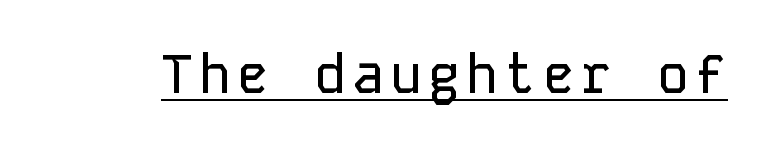
{"serif": "no", "italic": "no", "width": "normal", "stroke_contrast": "low", "x_height": "medium", "monospaced": "yes", "underline": "yes", "glyph_px": 53}
